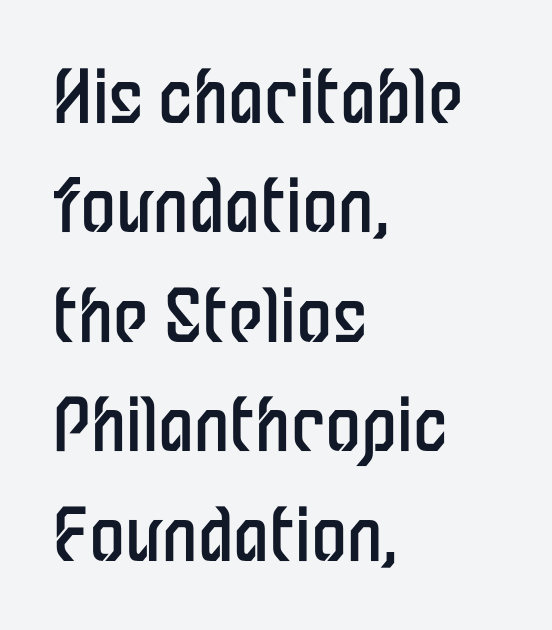
Q: Is the text bold? A: No.
Q: Is the text italic (slanted)? A: No, it is upright.
Q: Is the typeface a serif or a sans-serif typeface? A: Sans-serif.
Q: Is the text underlined? A: No.
Q: How is the paragraph aligned? A: Left-aligned.
Q: Is the spacing between letters normal or unusually wide? A: Normal.
Q: Is the spacing between lines tight, normal or loose? A: Normal.
Q: Width (condensed, normal, or wide)? A: Condensed.
Q: Stroke contrast? A: Low.
Q: x-height? A: Medium.
Q: Monospaced? A: No.
